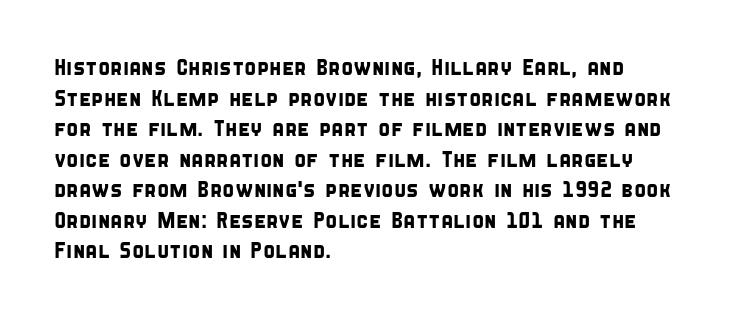
Q: Is the text underlined? A: No.
Q: How is the paragraph aligned? A: Left-aligned.
Q: Is the spacing between letters normal or unusually wide? A: Normal.
Q: Is the spacing between lines tight, normal or loose? A: Normal.
